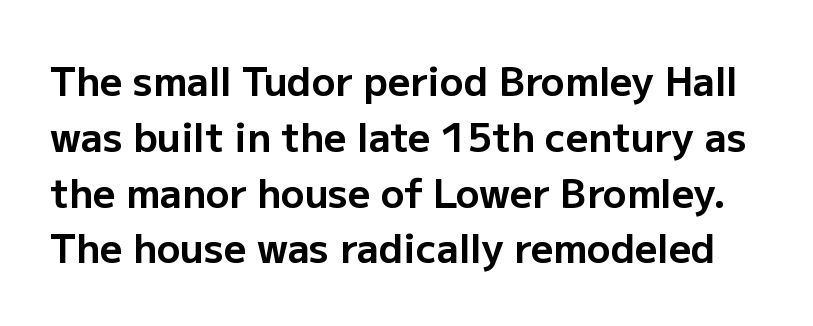
Unmarked baselines from the first word to the last. Here the designer chose a conventional face with non-uniform glyph widths. Weight check: bold — yes, fully. Leading matches the norm, producing a regular column. Compared with typical body copy, the letter spacing here is the same.
